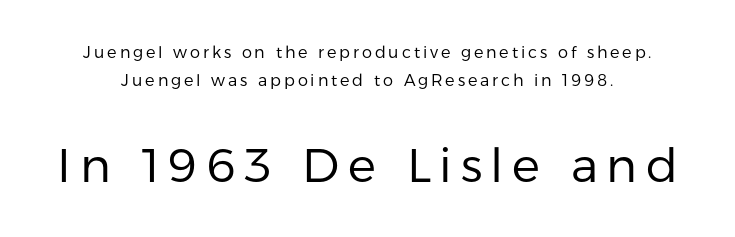
{"serif": "no", "italic": "no", "bold": "no", "weight": "regular", "width": "normal", "stroke_contrast": "low", "x_height": "medium", "monospaced": "no", "underline": "no", "align": "center", "line_spacing_ratio": 1.77, "larger_block": "second", "size_ratio": 2.94, "glyph_px": 47}
